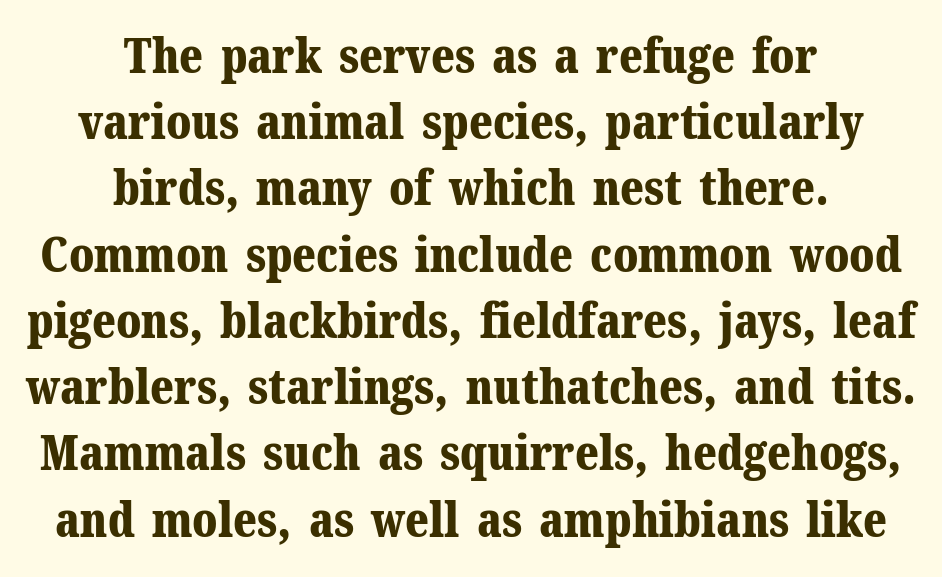
The image shows 48 px bold serif type, upright; set centered, normal line spacing (1.38x), normal letter spacing, not underlined; medium stroke contrast and a medium x-height.
